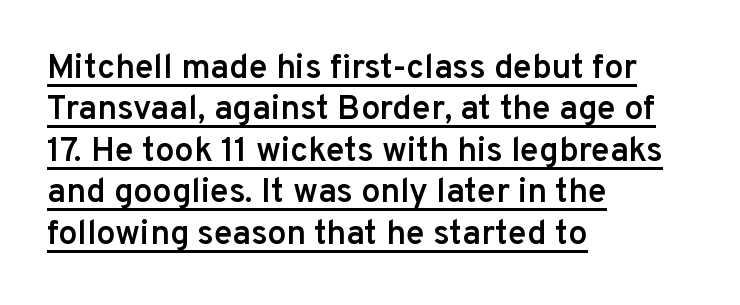
{"serif": "no", "italic": "no", "bold": "semi", "weight": "semibold", "width": "normal", "stroke_contrast": "low", "x_height": "medium", "monospaced": "no", "underline": "yes", "align": "left", "line_spacing_ratio": 1.22, "letter_spacing": "normal", "letter_spacing_em": 0.0, "glyph_px": 34}
